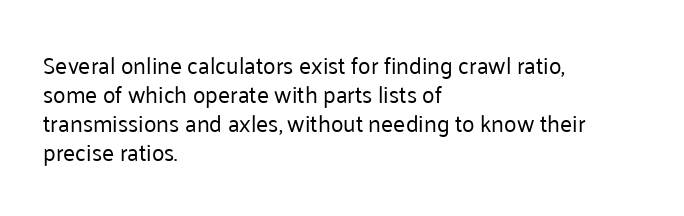
{"italic": "no", "bold": "no", "underline": "no", "align": "left", "line_spacing": "normal", "line_spacing_ratio": 1.26, "letter_spacing": "normal", "letter_spacing_em": 0.0, "glyph_px": 23}
